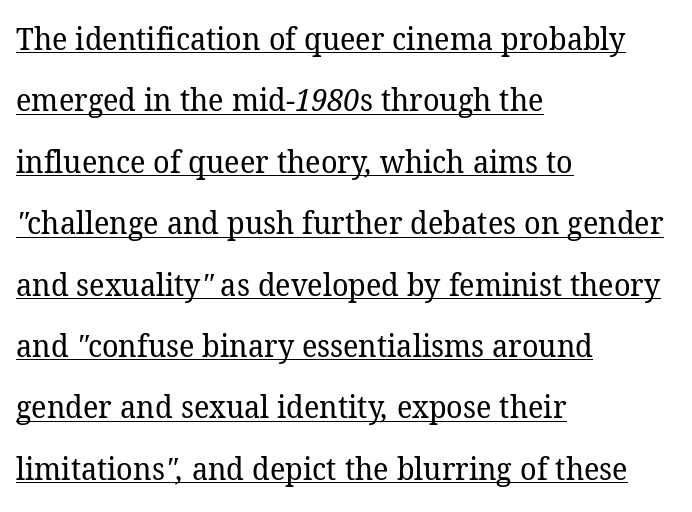
In designer terms, the underline attribute is active on this setting. These lines stack with their left ends in a neat column. The strokes are not fattened; the text isn't bold. A great deal of white space separates one row of letters from the next. These lines are rendered in a variable-pitch font. I'd call this a serif setting — the letters wear small feet.
